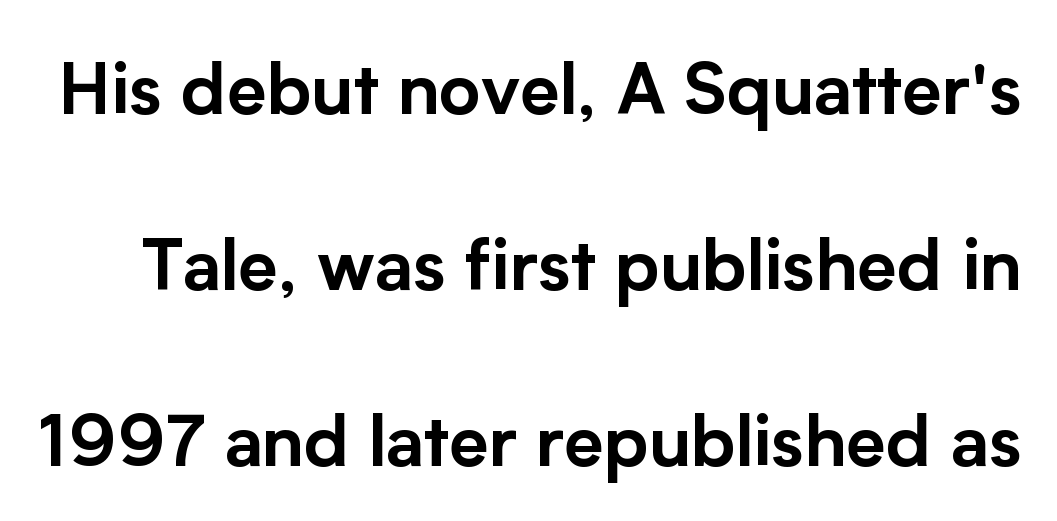
Q: Is the text italic (slanted)? A: No, it is upright.
Q: Is the typeface a serif or a sans-serif typeface? A: Sans-serif.
Q: Is the text underlined? A: No.
Q: Is the spacing between letters normal or unusually wide? A: Normal.
Q: Is the spacing between lines tight, normal or loose? A: Loose.
Q: Width (condensed, normal, or wide)? A: Normal.
Q: Stroke contrast? A: Low.
Q: x-height? A: Medium.
Q: Monospaced? A: No.
